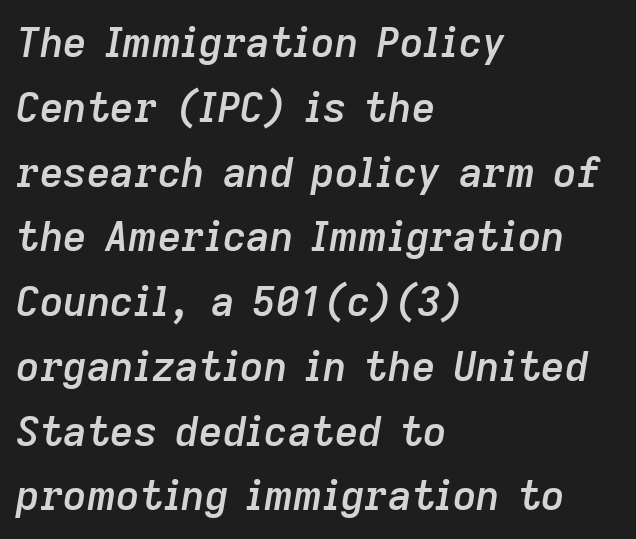
Q: Is the text bold? A: Semi-bold.
Q: Is the text italic (slanted)? A: Yes, it leans right by about 9 degrees.
Q: Is the text underlined? A: No.
Q: How is the paragraph aligned? A: Left-aligned.
Q: Is the spacing between letters normal or unusually wide? A: Normal.
Q: Is the spacing between lines tight, normal or loose? A: Normal.
Q: Width (condensed, normal, or wide)? A: Normal.
Q: Stroke contrast? A: Low.
Q: x-height? A: Medium.
Q: Monospaced? A: No.
